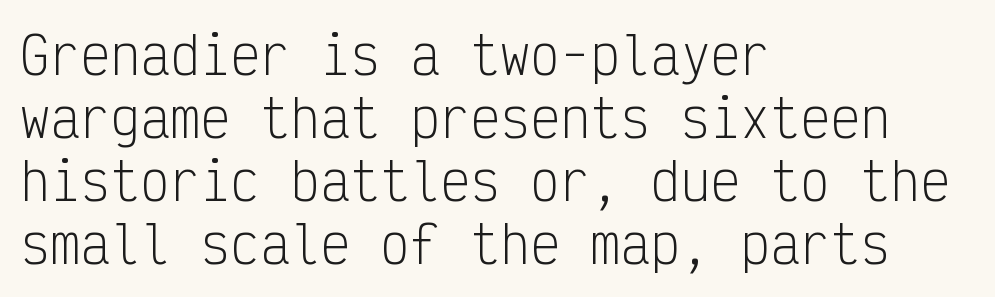
The image shows 50 px light, condensed sans-serif type, upright, monospaced; set left-aligned, normal line spacing (1.26x), normal letter spacing, not underlined; low stroke contrast and a medium x-height.
